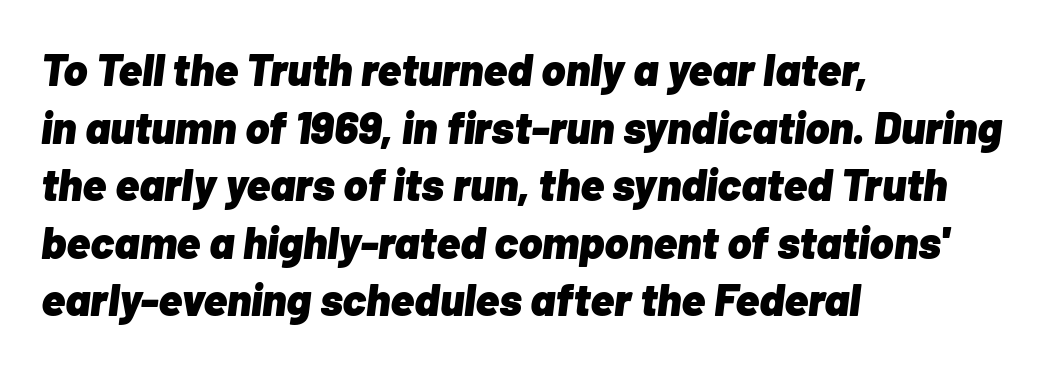
The image shows 45 px heavy type, italic (leaning right); set left-aligned, normal line spacing (1.28x), normal letter spacing, not underlined; low stroke contrast and a medium x-height.
